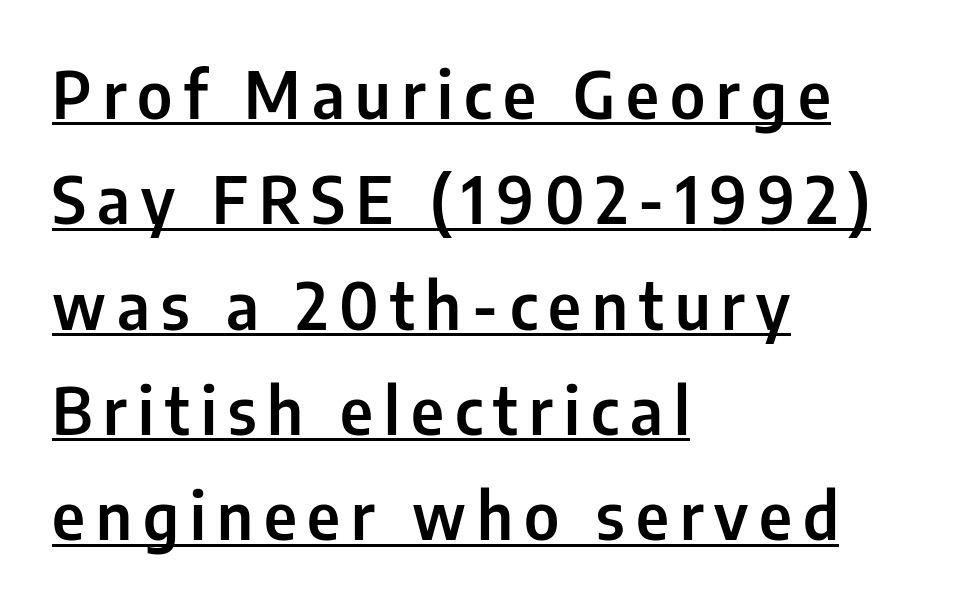
These lines were composed using upright roman letters. Note the varied advance widths — an 'i' is clearly narrower than an 'm'. The rows are spaced the way most documents space them. Looks like someone drew a line under every word here. Visually the block forms a straight wall on the left and a jagged coastline on the right.
